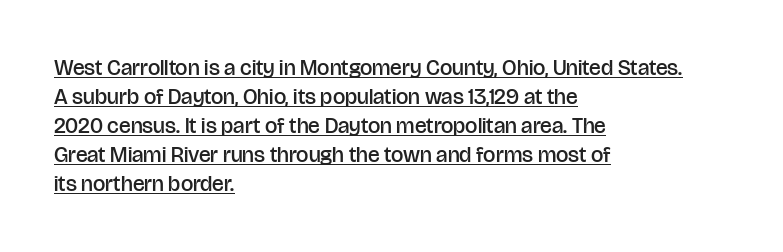
{"italic": "no", "bold": "semi", "underline": "yes", "align": "left", "line_spacing": "normal", "line_spacing_ratio": 1.32, "letter_spacing": "normal", "letter_spacing_em": 0.0, "glyph_px": 22}
